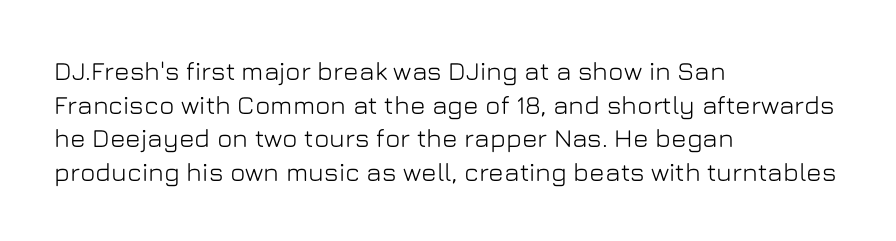
The zone under the glyphs is completely vacant. Line starts are locked; line ends wander. Look at the tracking — it's just the regular setting, nothing added. Horizontal bands of white between lines are of average thickness.
